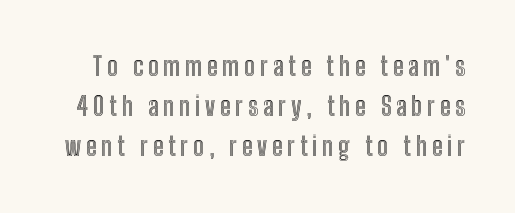
Q: Is the text italic (slanted)? A: No, it is upright.
Q: Is the text underlined? A: No.
Q: Is the spacing between lines tight, normal or loose? A: Normal.
